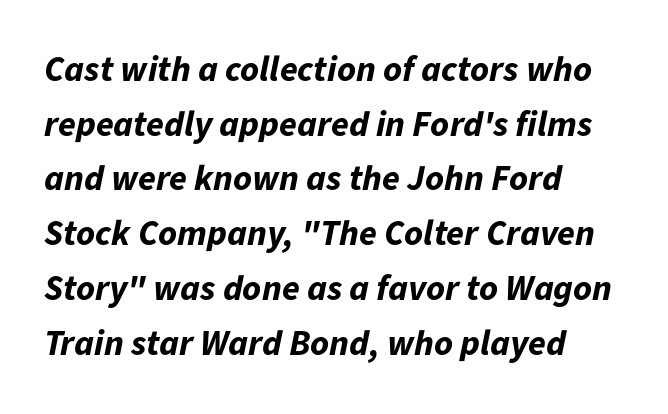
The image shows 36 px bold type, italic (leaning right); set left-aligned, normal line spacing (1.52x), normal letter spacing, not underlined; low stroke contrast and a medium x-height.
